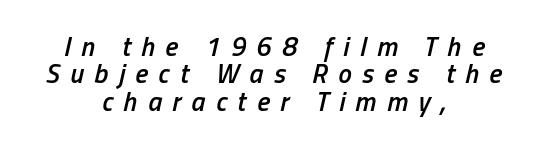
Summary of weight: moderately heavy, a semibold. The lines are packed closely together with very little leading. This rendering widens character spacing well past its baseline value. An italicized treatment has been applied to the whole sample. A bare baseline throughout the passage.
